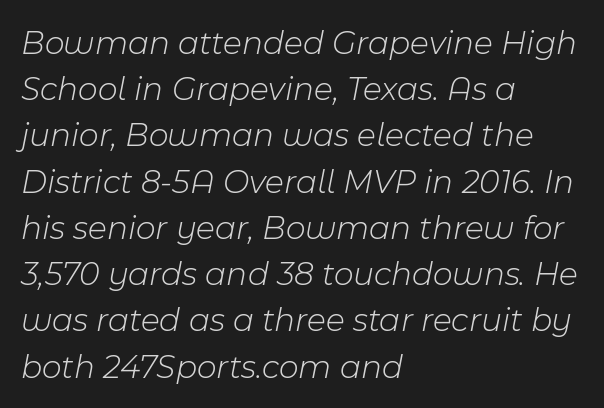
{"italic": "yes", "lean": "right", "slant_degrees": 11, "bold": "no", "weight": "light", "width": "normal", "stroke_contrast": "low", "x_height": "medium", "monospaced": "no", "underline": "no", "align": "left", "line_spacing": "normal", "line_spacing_ratio": 1.36, "letter_spacing": "normal", "letter_spacing_em": 0.0, "glyph_px": 34}
